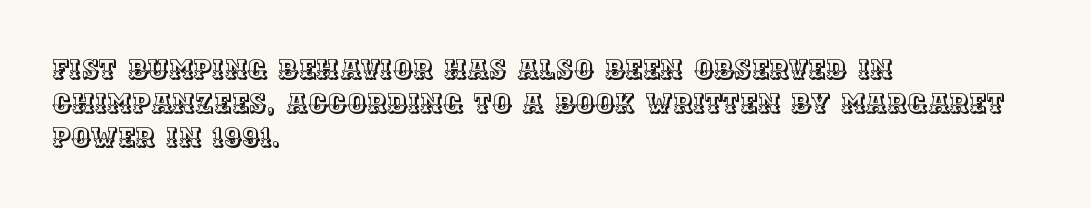
The image shows 27 px text type, upright; set left-aligned, normal line spacing (1.26x), normal letter spacing, not underlined.
